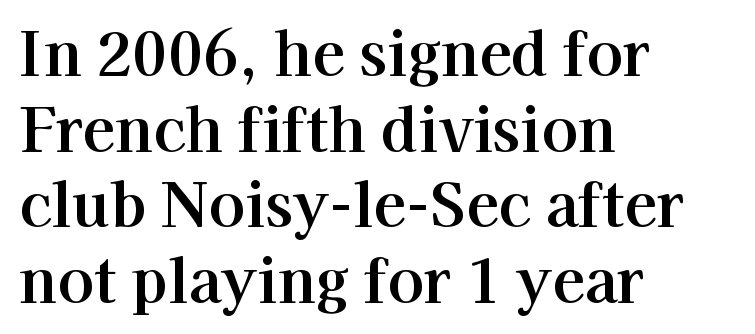
The image shows 60 px serif type, upright; set left-aligned, normal line spacing (1.26x), normal letter spacing, not underlined; high stroke contrast and a medium x-height.
